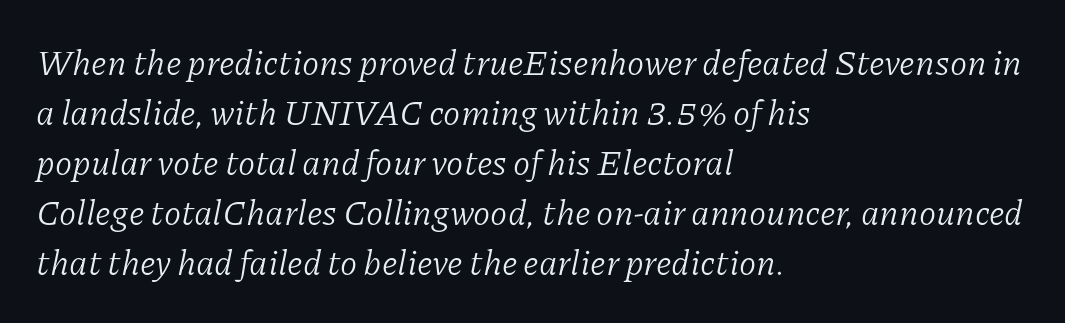
Q: Is the text bold? A: No.
Q: Is the text italic (slanted)? A: Yes, it leans right by about 11 degrees.
Q: Is the typeface a serif or a sans-serif typeface? A: Serif.
Q: Is the text underlined? A: No.
Q: How is the paragraph aligned? A: Left-aligned.
Q: Is the spacing between letters normal or unusually wide? A: Normal.
Q: Is the spacing between lines tight, normal or loose? A: Normal.
Q: Width (condensed, normal, or wide)? A: Normal.
Q: Stroke contrast? A: Low.
Q: x-height? A: Medium.
Q: Monospaced? A: No.
